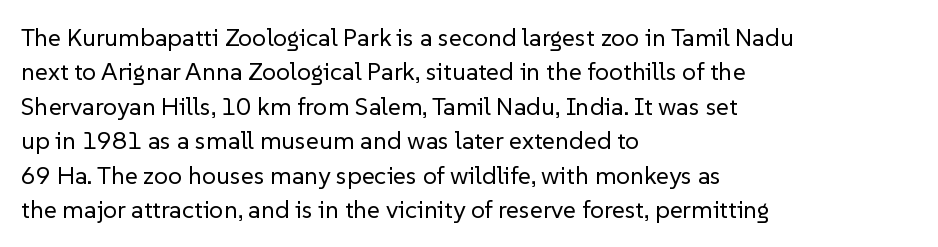
{"italic": "no", "bold": "no", "underline": "no", "align": "left", "line_spacing": "normal", "line_spacing_ratio": 1.38, "letter_spacing": "normal", "letter_spacing_em": 0.0, "glyph_px": 25}
